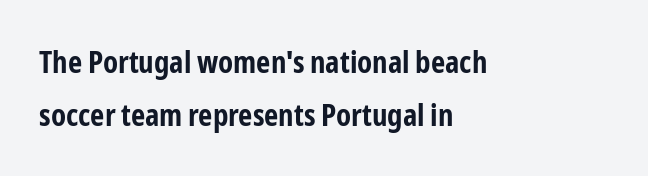
{"serif": "no", "italic": "no", "bold": "yes", "weight": "bold", "width": "condensed", "stroke_contrast": "low", "x_height": "medium", "monospaced": "no", "underline": "no", "align": "left", "line_spacing_ratio": 1.72, "letter_spacing": "normal", "letter_spacing_em": 0.0, "glyph_px": 31}
